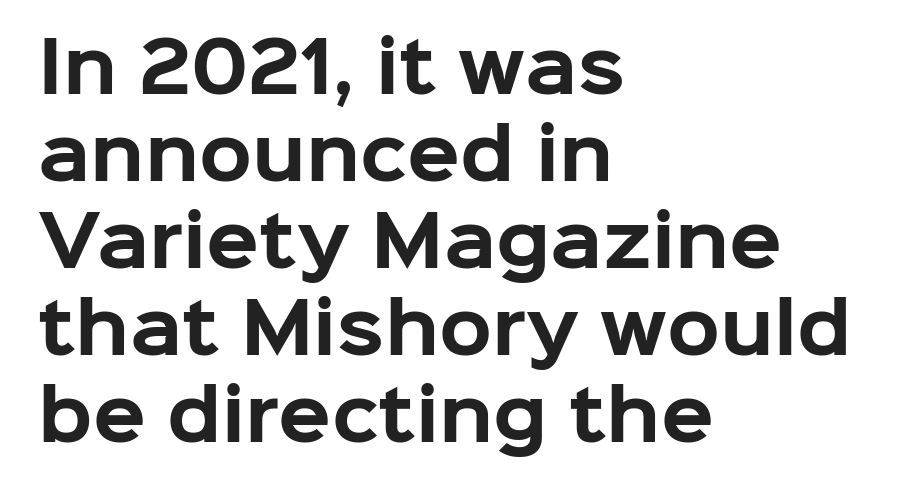
Think of a printed novel: that variable character pitch is what you see here. What kind of face is this? One without serifs — a sans. The gaps between neighbouring characters are ordinary and unremarkable. A clean baseline with only descenders dipping below it. What weight is shown? A full bold with thick strokes.
